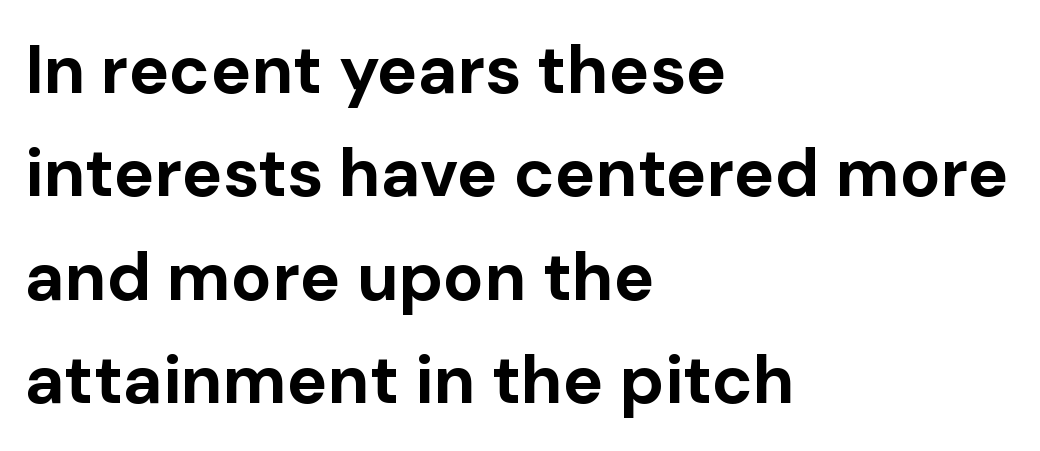
{"serif": "no", "italic": "no", "bold": "yes", "weight": "bold", "width": "normal", "stroke_contrast": "low", "x_height": "medium", "monospaced": "no", "underline": "no", "align": "left", "line_spacing": "normal", "line_spacing_ratio": 1.52, "letter_spacing": "normal", "letter_spacing_em": 0.0, "glyph_px": 68}
